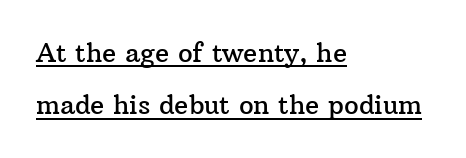
Line beginnings align vertically; line endings do not. Somebody hit Ctrl+U on this one — the words are underlined. These lines keep a tight, regular rhythm from letter to letter. Students, observe: this is what heavily led, spacious text looks like. Rendered with straight, roman letterforms.
